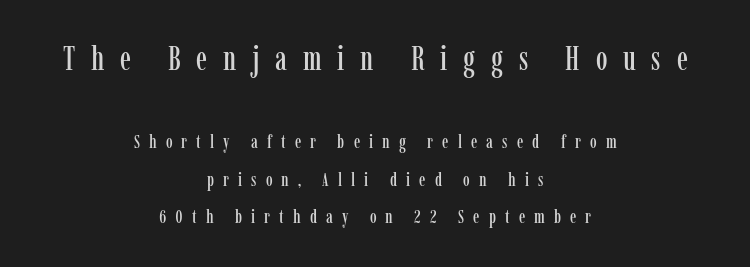
Interline gaps are noticeably wide in this sample. Quick note: underline off. Display-style spreading of the glyphs; the letterfit is very open. Size contrast runs from large at the top to small at the bottom. This is roman type, the default non-slanted kind.
